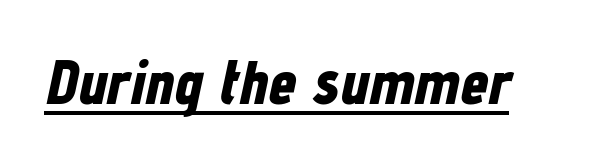
The image shows 62 px bold, condensed type, italic (leaning right); set normal letter spacing, underlined; low stroke contrast and a medium x-height.
